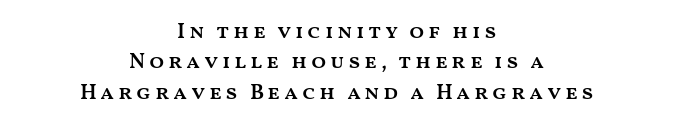
The image shows 22 px text type, upright; set centered, normal line spacing (1.38x), not underlined.
